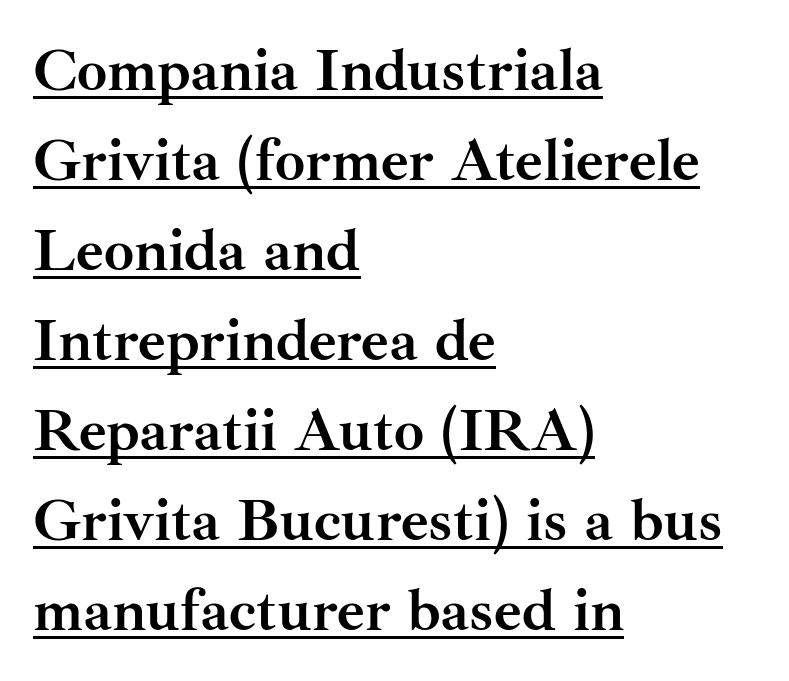
This sample carries an underscore along the baseline area. This sample uses a serif face. The lettering stays uniformly vertical, giving the passage a roman look. Horizontal alignment here is leftward, the default for most running prose.
